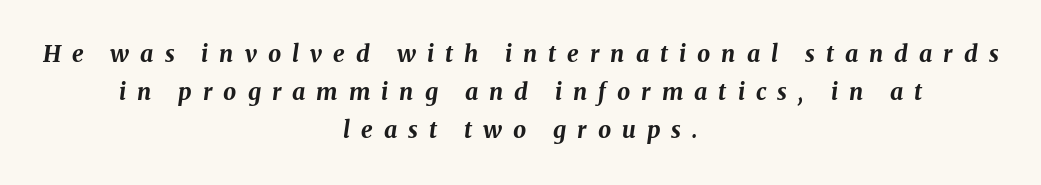
No word sits above an underline. Chunky letters — that's bold for sure. Reading down the column, the eye jumps a familiar distance to each next line. The typesetter chose a symmetrical, centered arrangement here. Someone cranked the tracking dial way up on this one. Compared with ordinary roman type, these characters are visibly tilted.
